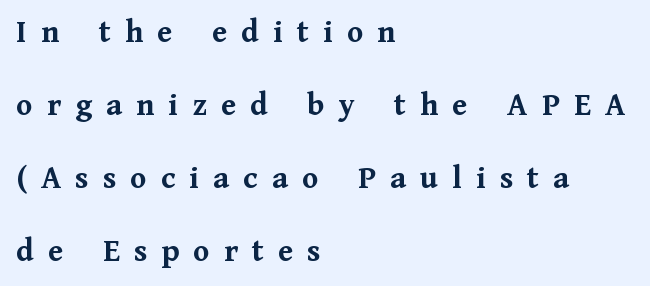
{"serif": "yes", "italic": "no", "bold": "yes", "weight": "semibold", "width": "normal", "stroke_contrast": "medium", "x_height": "medium", "monospaced": "no", "underline": "no", "align": "left", "line_spacing": "loose", "line_spacing_ratio": 2.21, "letter_spacing": "wide", "letter_spacing_em": 0.43, "glyph_px": 33}
